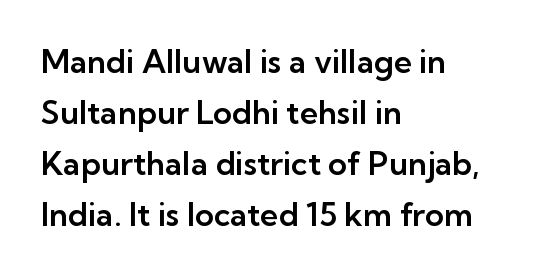
{"serif": "no", "italic": "no", "width": "normal", "stroke_contrast": "low", "x_height": "medium", "monospaced": "no", "underline": "no", "align": "left", "line_spacing": "normal", "line_spacing_ratio": 1.59, "letter_spacing": "normal", "letter_spacing_em": 0.0, "glyph_px": 32}
